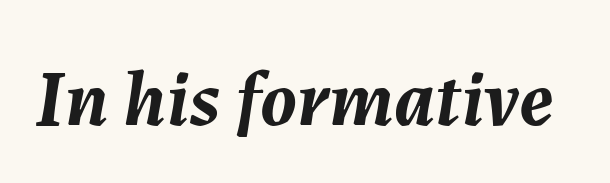
The image shows 79 px semibold type, italic (leaning right); set normal letter spacing, not underlined; medium stroke contrast and a medium x-height.
